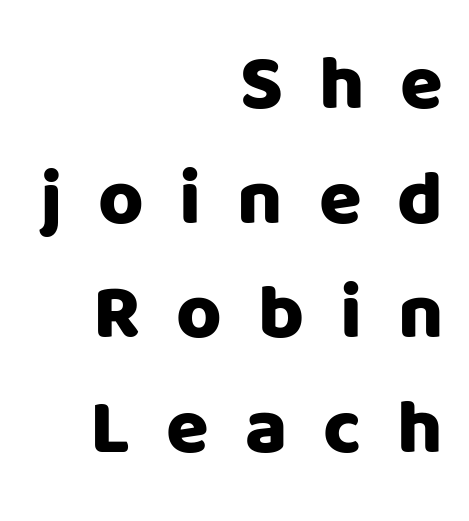
The image shows 78 px sans-serif type, upright; set right-aligned, normal line spacing (1.47x), unusually wide letter spacing (+0.46 em), not underlined; low stroke contrast and a large x-height.
